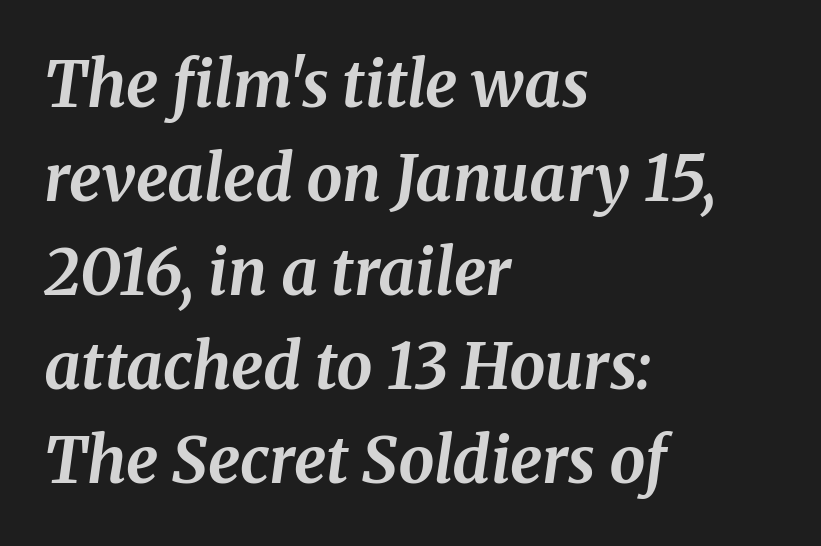
Q: Is the text bold? A: Yes.
Q: Is the text italic (slanted)? A: Yes, it leans right by about 8 degrees.
Q: Is the typeface a serif or a sans-serif typeface? A: Serif.
Q: Is the text underlined? A: No.
Q: How is the paragraph aligned? A: Left-aligned.
Q: Is the spacing between letters normal or unusually wide? A: Normal.
Q: Is the spacing between lines tight, normal or loose? A: Normal.
Q: Width (condensed, normal, or wide)? A: Normal.
Q: Stroke contrast? A: Medium.
Q: x-height? A: Medium.
Q: Monospaced? A: No.
